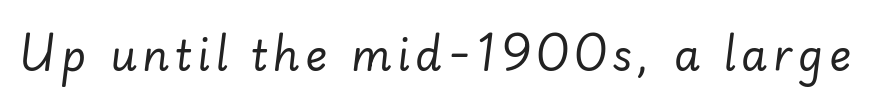
Proportional: the letters do not fall into vertical columns. No chunkiness to these letters — they're not bold. Underline: absent. In terms of posture, this sample is oblique.
